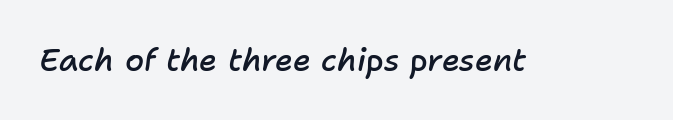
The axis of the letterforms is tilted away from vertical. Nothing unusual about the tracking: characters are spaced as the font intends. The passage shown is semibold, sitting just below true bold. Unmarked baselines from the first word to the last.
